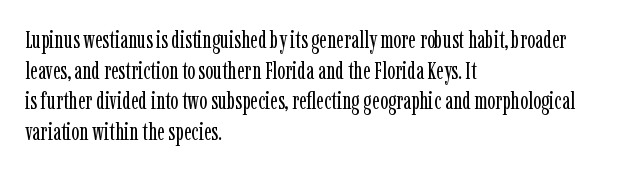
Q: Is the text bold? A: No.
Q: Is the text italic (slanted)? A: No, it is upright.
Q: Is the text underlined? A: No.
Q: How is the paragraph aligned? A: Left-aligned.
Q: Is the spacing between letters normal or unusually wide? A: Normal.
Q: Is the spacing between lines tight, normal or loose? A: Normal.
